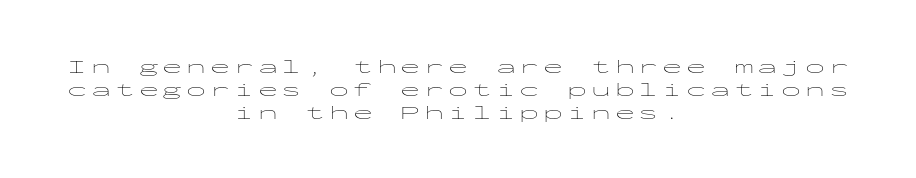
{"italic": "no", "bold": "no", "underline": "no", "align": "center", "line_spacing": "tight", "line_spacing_ratio": 1.14, "glyph_px": 20}
